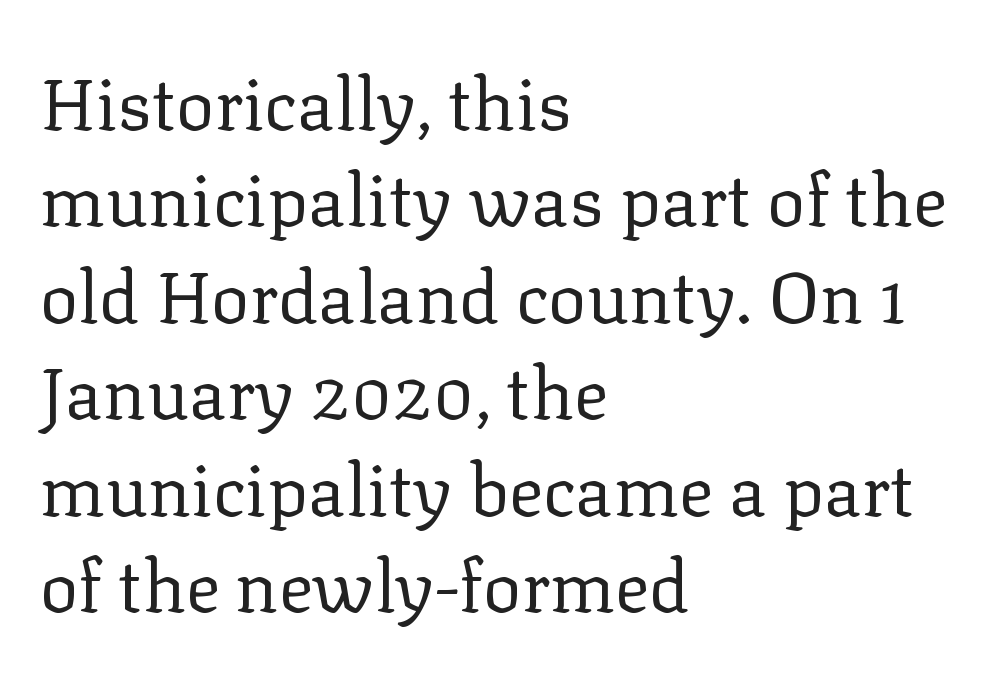
Q: Is the text bold? A: No.
Q: Is the text italic (slanted)? A: No, it is upright.
Q: Is the typeface a serif or a sans-serif typeface? A: Serif.
Q: Is the text underlined? A: No.
Q: How is the paragraph aligned? A: Left-aligned.
Q: Is the spacing between letters normal or unusually wide? A: Normal.
Q: Is the spacing between lines tight, normal or loose? A: Normal.
Q: Width (condensed, normal, or wide)? A: Normal.
Q: Stroke contrast? A: Low.
Q: x-height? A: Medium.
Q: Monospaced? A: No.
